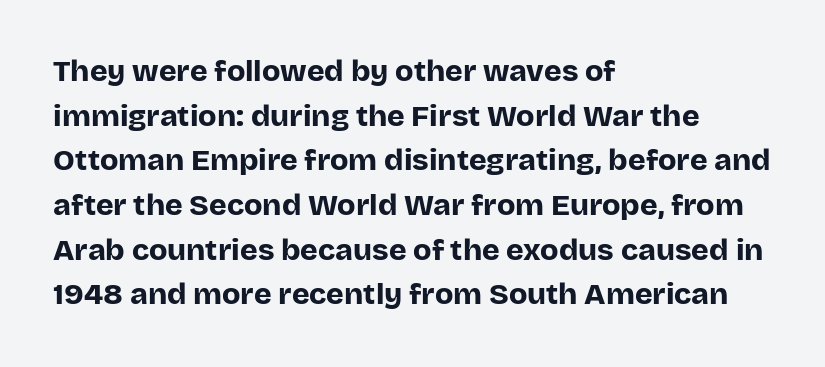
The image shows 30 px bold sans-serif type, upright; set left-aligned, normal line spacing (1.49x), normal letter spacing, not underlined; low stroke contrast and a large x-height.
